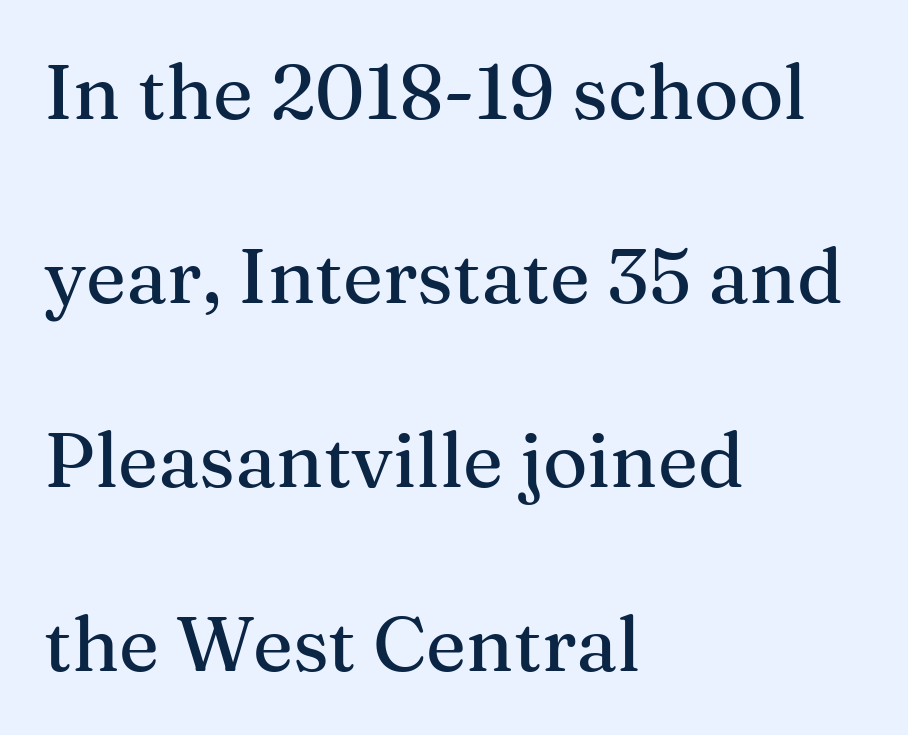
Q: Is the text italic (slanted)? A: No, it is upright.
Q: Is the typeface a serif or a sans-serif typeface? A: Serif.
Q: Is the text underlined? A: No.
Q: How is the paragraph aligned? A: Left-aligned.
Q: Is the spacing between letters normal or unusually wide? A: Normal.
Q: Is the spacing between lines tight, normal or loose? A: Loose.
Q: Width (condensed, normal, or wide)? A: Normal.
Q: Stroke contrast? A: Medium.
Q: x-height? A: Medium.
Q: Monospaced? A: No.
